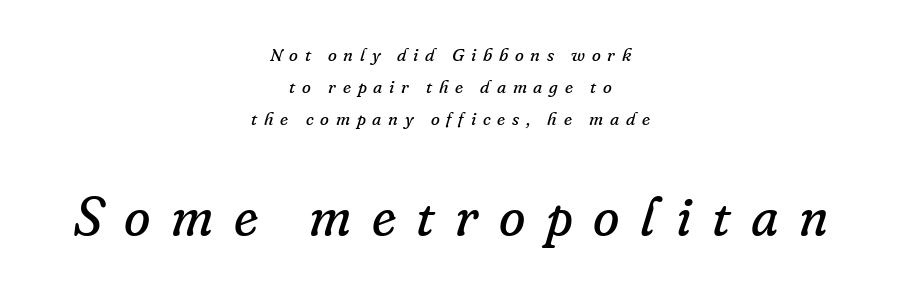
Scale increases going downward across the two blocks. Rule under the text: the space is simply empty. These lines are composed in type with serifs. Both edges are ragged and mirror each other, which tells us the setting is centered.
